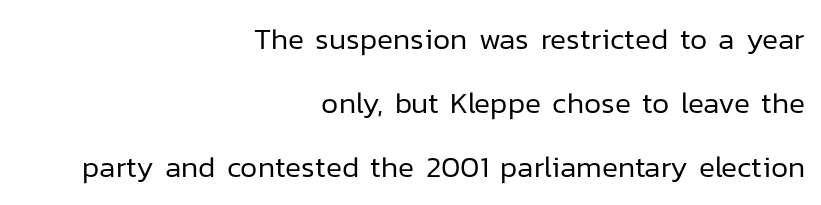
Regarding serifs, this sample does without them. Anything drawn beneath the words? Only blank space. Is there much room between lines? Yes — plenty of vertical air separates them. What stands out about the letter spacing? Nothing — it is the standard amount.
